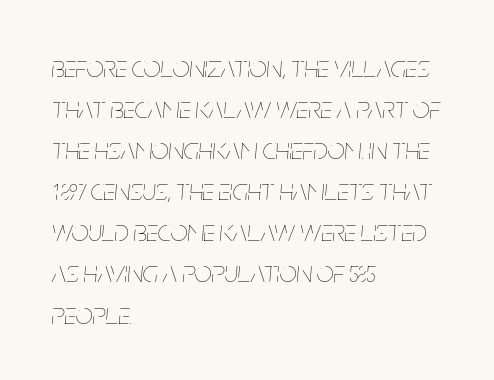
Q: Is the text bold? A: No.
Q: Is the text italic (slanted)? A: Yes, it leans right by about 5 degrees.
Q: Is the text underlined? A: No.
Q: How is the paragraph aligned? A: Left-aligned.
Q: Is the spacing between letters normal or unusually wide? A: Normal.
Q: Is the spacing between lines tight, normal or loose? A: Normal.
Q: Width (condensed, normal, or wide)? A: Condensed.
Q: Stroke contrast? A: Low.
Q: x-height? A: Large.
Q: Monospaced? A: No.
